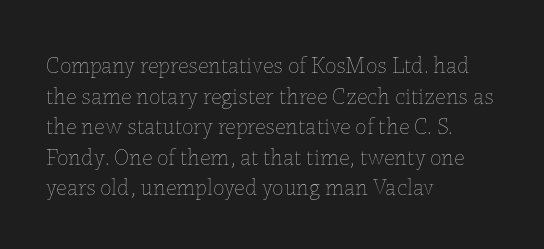
Q: Is the text bold? A: No.
Q: Is the text italic (slanted)? A: No, it is upright.
Q: Is the text underlined? A: No.
Q: How is the paragraph aligned? A: Left-aligned.
Q: Is the spacing between letters normal or unusually wide? A: Normal.
Q: Is the spacing between lines tight, normal or loose? A: Normal.
